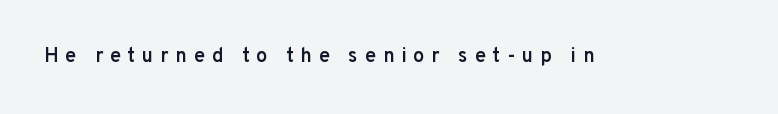
The image shows 20 px text type, upright; set unusually wide letter spacing (+0.34 em), not underlined.
